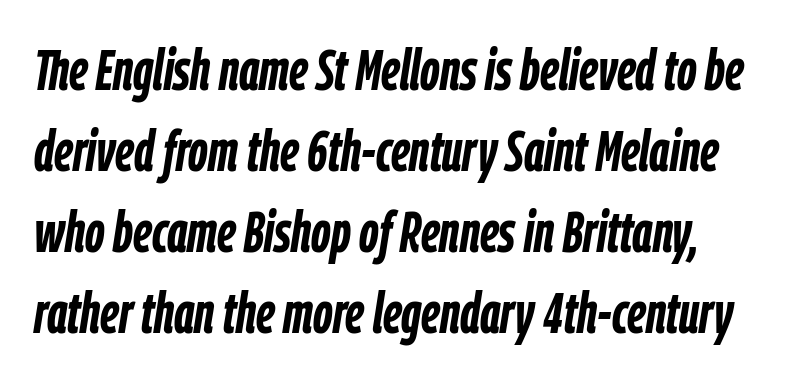
{"italic": "yes", "lean": "right", "slant_degrees": 9, "bold": "yes", "weight": "semibold", "width": "condensed", "stroke_contrast": "low", "x_height": "medium", "monospaced": "no", "underline": "no", "line_spacing": "normal", "line_spacing_ratio": 1.42, "letter_spacing": "normal", "letter_spacing_em": 0.0, "glyph_px": 57}
